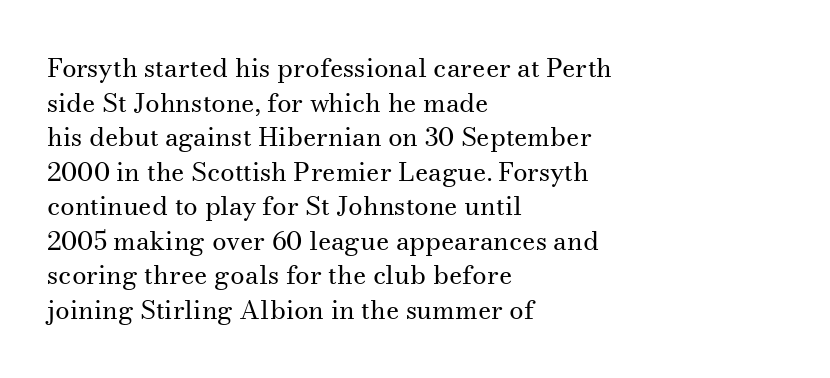
No chunkiness to these letters — they're not bold. A classic flush-left, rag-right setting is used for this passage. One glance says typical: line gaps are just what's usual. The letters sit at their default tracking, neither squeezed nor spread.
